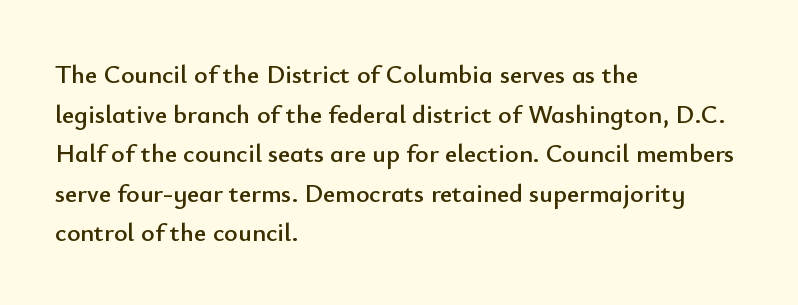
The image shows 26 px text type, upright; set left-aligned, normal line spacing (1.52x), normal letter spacing, not underlined.
